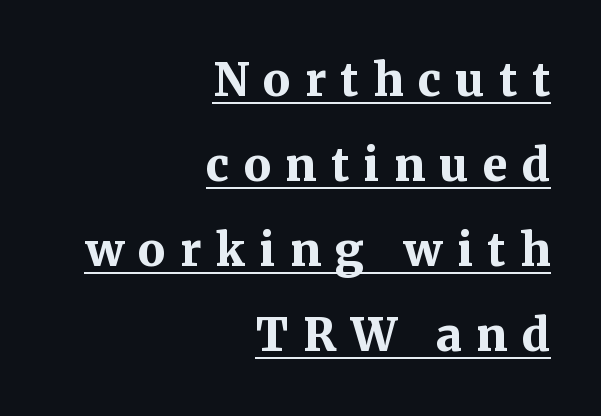
The image shows 45 px bold serif type, upright; set right-aligned, line spacing 1.89x, unusually wide letter spacing (+0.32 em), underlined; medium stroke contrast and a medium x-height.
